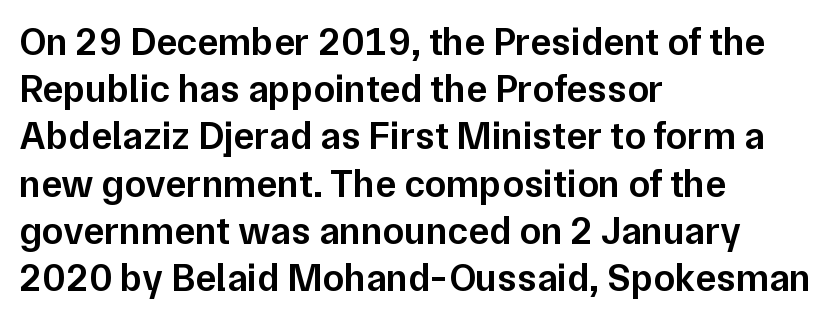
{"serif": "no", "italic": "no", "bold": "semi", "weight": "semibold", "width": "normal", "stroke_contrast": "low", "x_height": "medium", "monospaced": "no", "underline": "no", "align": "left", "line_spacing_ratio": 1.21, "letter_spacing": "normal", "letter_spacing_em": 0.0, "glyph_px": 39}
